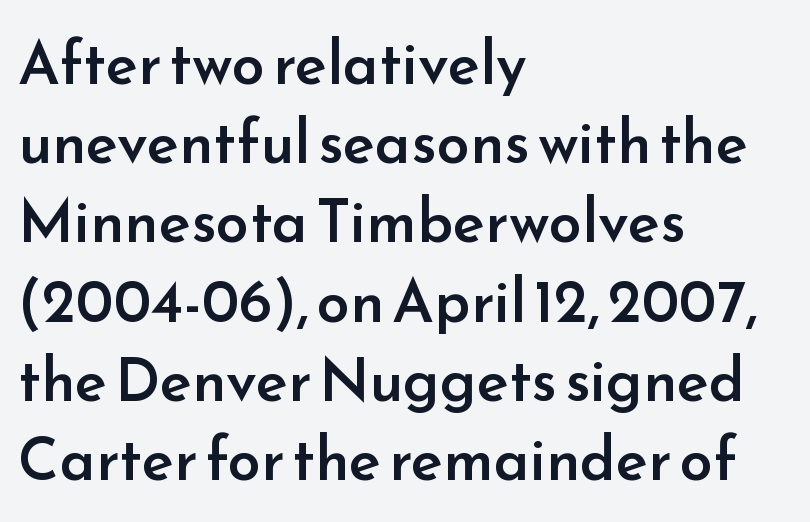
Q: Is the text bold? A: Semi-bold.
Q: Is the text italic (slanted)? A: No, it is upright.
Q: Is the typeface a serif or a sans-serif typeface? A: Sans-serif.
Q: Is the text underlined? A: No.
Q: How is the paragraph aligned? A: Left-aligned.
Q: Is the spacing between letters normal or unusually wide? A: Normal.
Q: Is the spacing between lines tight, normal or loose? A: Normal.
Q: Width (condensed, normal, or wide)? A: Normal.
Q: Stroke contrast? A: Low.
Q: x-height? A: Small.
Q: Monospaced? A: No.
